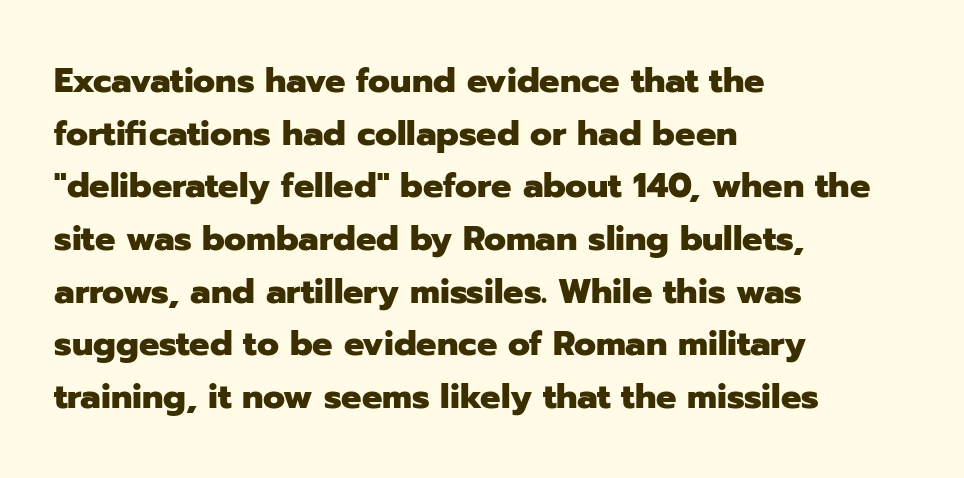
The image shows 34 px heavy sans-serif type, upright; set left-aligned, normal line spacing (1.55x), normal letter spacing, not underlined; low stroke contrast and a medium x-height.
